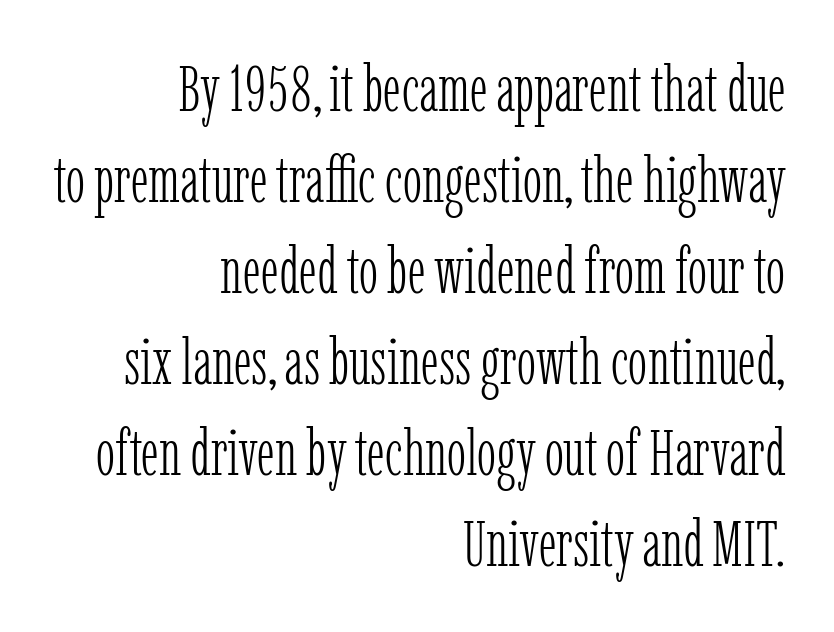
Q: Is the text bold? A: No.
Q: Is the text italic (slanted)? A: No, it is upright.
Q: Is the typeface a serif or a sans-serif typeface? A: Serif.
Q: Is the text underlined? A: No.
Q: How is the paragraph aligned? A: Right-aligned.
Q: Is the spacing between letters normal or unusually wide? A: Normal.
Q: Is the spacing between lines tight, normal or loose? A: Normal.
Q: Width (condensed, normal, or wide)? A: Condensed.
Q: Stroke contrast? A: Low.
Q: x-height? A: Medium.
Q: Monospaced? A: No.
